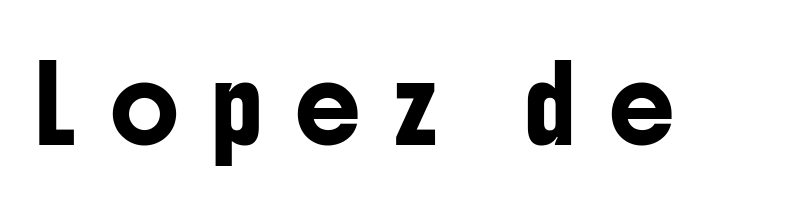
The image shows 72 px condensed sans-serif type, upright; set unusually wide letter spacing (+0.48 em), not underlined; low stroke contrast and a medium x-height.
